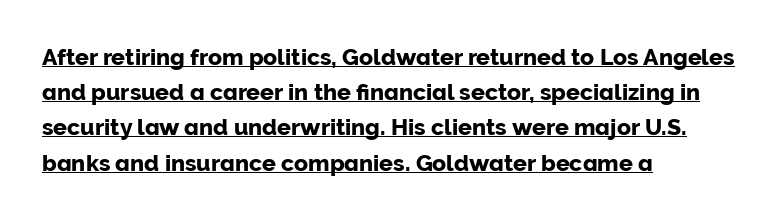
Q: Is the text italic (slanted)? A: No, it is upright.
Q: Is the text underlined? A: Yes.
Q: How is the paragraph aligned? A: Left-aligned.
Q: Is the spacing between letters normal or unusually wide? A: Normal.
Q: Is the spacing between lines tight, normal or loose? A: Normal.
